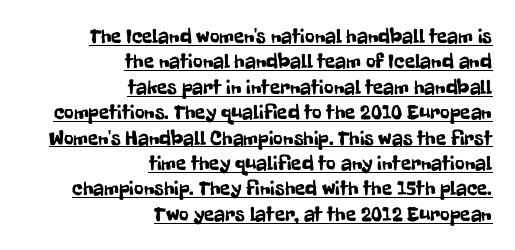
The image shows 21 px text type, upright; set right-aligned, line spacing 1.21x, normal letter spacing, underlined.
